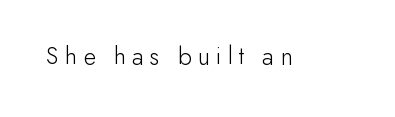
Compared with a typical body face, this is equally light or lighter still. Lines of text with bare space underneath. In terms of letterspacing, this is a distinctly airy, spread setting. This is the regular roman posture of the typeface.
